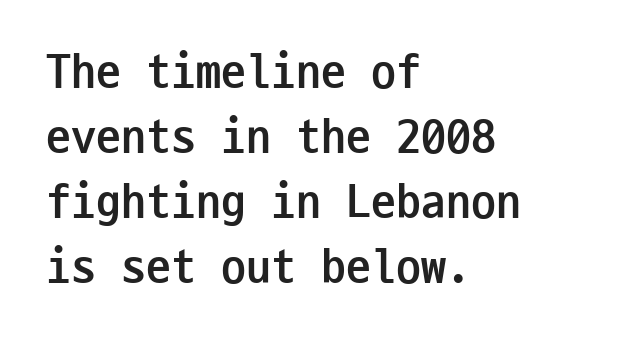
Q: Is the text bold? A: Yes.
Q: Is the text italic (slanted)? A: No, it is upright.
Q: Is the typeface a serif or a sans-serif typeface? A: Sans-serif.
Q: Is the text underlined? A: No.
Q: How is the paragraph aligned? A: Left-aligned.
Q: Is the spacing between letters normal or unusually wide? A: Normal.
Q: Is the spacing between lines tight, normal or loose? A: Normal.
Q: Width (condensed, normal, or wide)? A: Condensed.
Q: Stroke contrast? A: Low.
Q: x-height? A: Medium.
Q: Monospaced? A: Yes.
